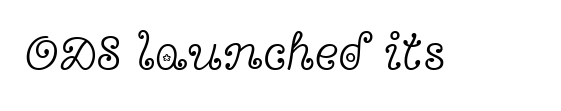
The image shows 51 px light, wide serif type, upright; set normal letter spacing, not underlined; a medium x-height.
